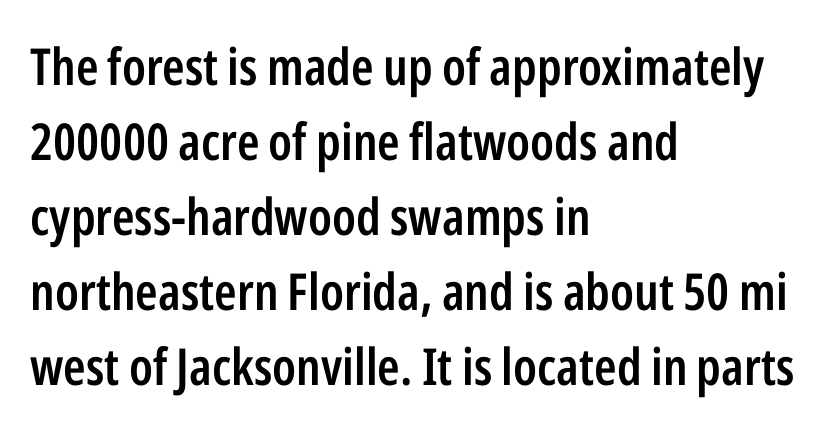
Here the designer chose a conventional face with non-uniform glyph widths. The strokes are fattened partway — semibold, not bold. No word sits above an underline. Compared with typical paragraphs, the rows here are spaced about the same.
